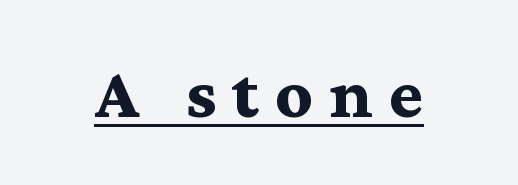
A rule runs beneath these lines of type. The font is running at its bold setting. Loose tracking; the words dissolve into strings of separated letters. Note the varied advance widths — an 'i' is clearly narrower than an 'm'. Type style note: has serifs.
